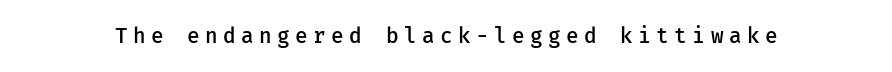
Q: Is the text bold? A: Semi-bold.
Q: Is the text italic (slanted)? A: No, it is upright.
Q: Is the text underlined? A: No.
Q: Is the spacing between letters normal or unusually wide? A: Unusually wide.
